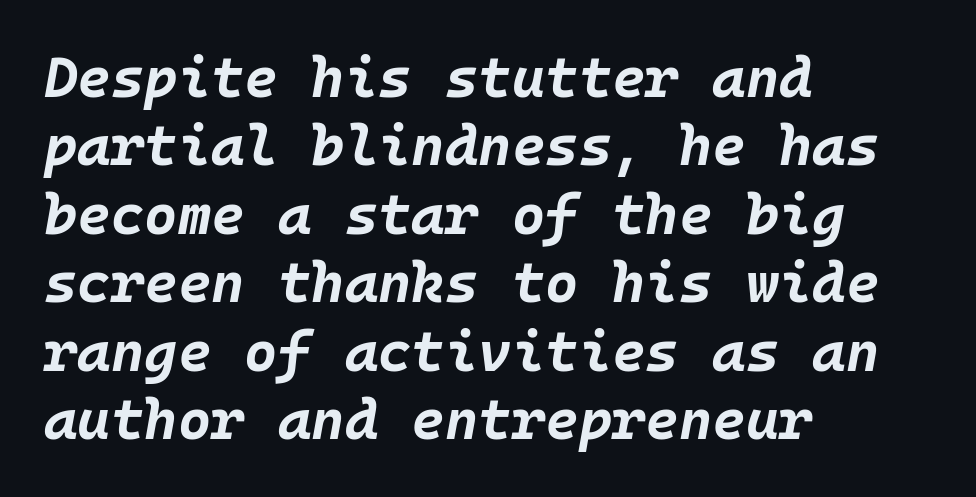
Q: Is the text bold? A: Yes.
Q: Is the text italic (slanted)? A: Yes, it leans right by about 10 degrees.
Q: Is the text underlined? A: No.
Q: How is the paragraph aligned? A: Left-aligned.
Q: Is the spacing between letters normal or unusually wide? A: Normal.
Q: Width (condensed, normal, or wide)? A: Normal.
Q: Stroke contrast? A: Low.
Q: x-height? A: Large.
Q: Monospaced? A: Yes.
